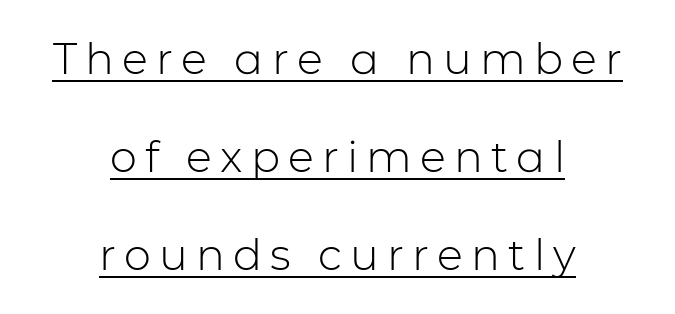
The face used here is a sans, in the tradition of grotesques and geometrics. Whoever set this chose breathing room over compactness in the vertical rhythm. The letters advance in unequal steps, a hallmark of proportional type. Caption: multi-line text, centered on the measure. The words here are underlined. Ink coverage per letter is moderate at most.
